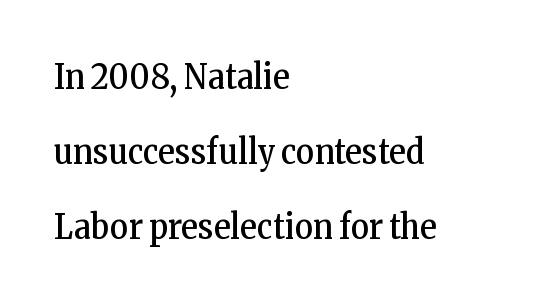
Q: Is the text bold? A: No.
Q: Is the text italic (slanted)? A: No, it is upright.
Q: Is the typeface a serif or a sans-serif typeface? A: Serif.
Q: Is the text underlined? A: No.
Q: How is the paragraph aligned? A: Left-aligned.
Q: Is the spacing between letters normal or unusually wide? A: Normal.
Q: Is the spacing between lines tight, normal or loose? A: Loose.
Q: Width (condensed, normal, or wide)? A: Condensed.
Q: Stroke contrast? A: Low.
Q: x-height? A: Medium.
Q: Monospaced? A: No.
